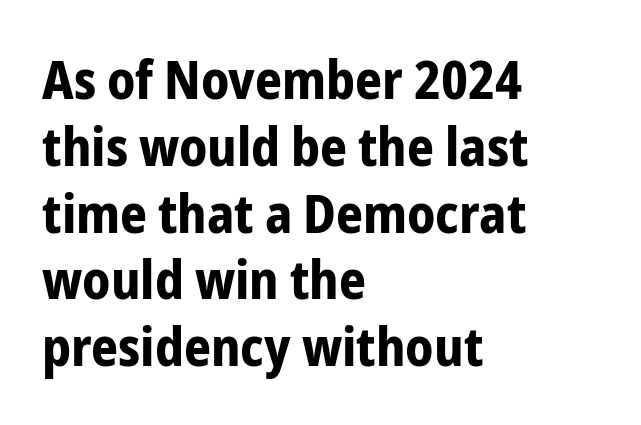
Q: Is the text bold? A: Yes.
Q: Is the text italic (slanted)? A: No, it is upright.
Q: Is the typeface a serif or a sans-serif typeface? A: Sans-serif.
Q: Is the text underlined? A: No.
Q: How is the paragraph aligned? A: Left-aligned.
Q: Is the spacing between letters normal or unusually wide? A: Normal.
Q: Is the spacing between lines tight, normal or loose? A: Normal.
Q: Width (condensed, normal, or wide)? A: Condensed.
Q: Stroke contrast? A: Low.
Q: x-height? A: Medium.
Q: Monospaced? A: No.
